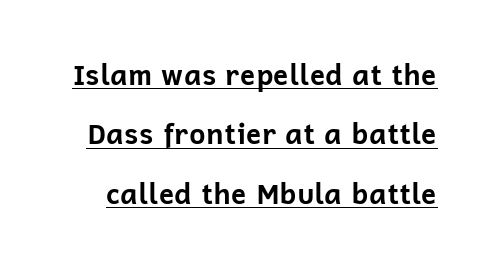
The image shows 28 px bold sans-serif type, upright; set loose line spacing (2.12x), normal letter spacing, underlined; low stroke contrast and a medium x-height.
